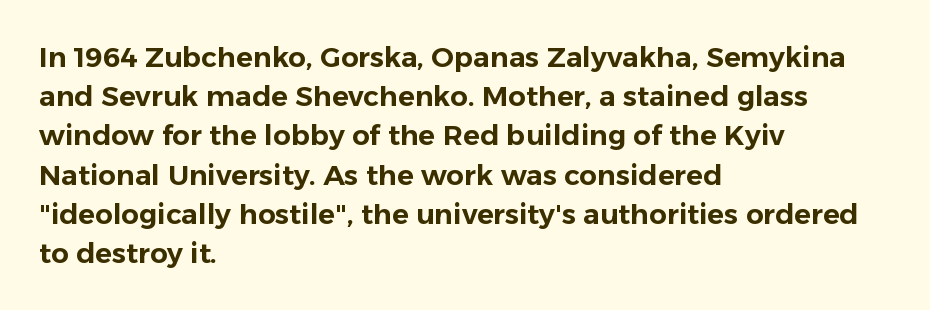
{"serif": "no", "italic": "no", "width": "normal", "stroke_contrast": "low", "x_height": "medium", "monospaced": "no", "underline": "no", "align": "left", "line_spacing": "normal", "line_spacing_ratio": 1.4, "letter_spacing": "normal", "letter_spacing_em": 0.0, "glyph_px": 28}
